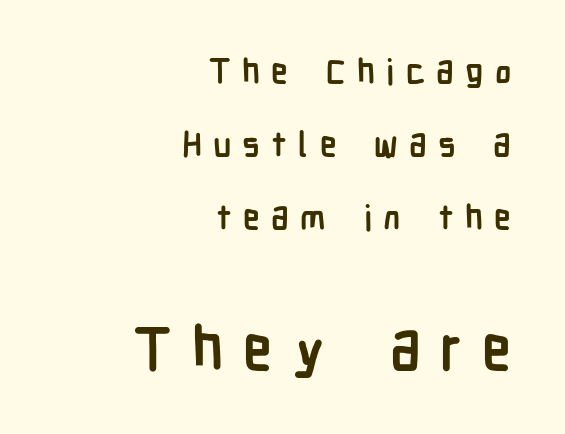
Q: Is the text bold? A: Yes.
Q: Is the text italic (slanted)? A: No, it is upright.
Q: Is the typeface a serif or a sans-serif typeface? A: Sans-serif.
Q: Is the text underlined? A: No.
Q: How is the paragraph aligned? A: Right-aligned.
Q: Is the spacing between letters normal or unusually wide? A: Unusually wide.
Q: Is the spacing between lines tight, normal or loose? A: Loose.
Q: Which block of text is set in a larger size, the first (top) or the second (bottom)? A: The second (bottom) one.
Q: Width (condensed, normal, or wide)? A: Condensed.
Q: Stroke contrast? A: Low.
Q: x-height? A: Medium.
Q: Monospaced? A: No.
